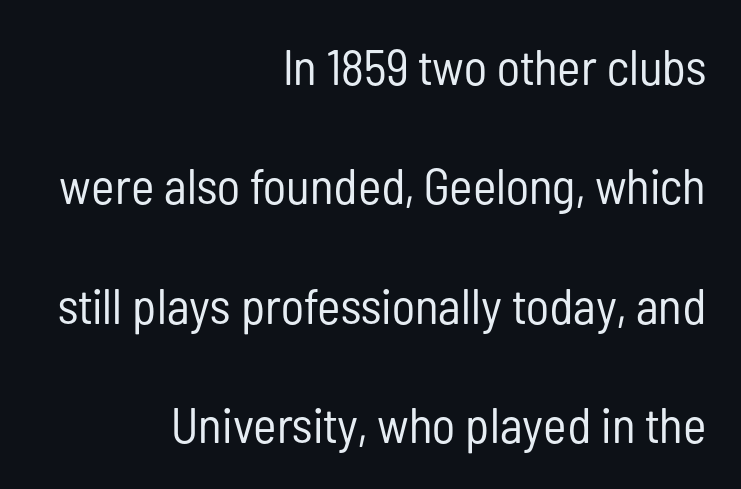
Q: Is the text bold? A: No.
Q: Is the text italic (slanted)? A: No, it is upright.
Q: Is the typeface a serif or a sans-serif typeface? A: Sans-serif.
Q: Is the text underlined? A: No.
Q: How is the paragraph aligned? A: Right-aligned.
Q: Is the spacing between letters normal or unusually wide? A: Normal.
Q: Is the spacing between lines tight, normal or loose? A: Loose.
Q: Width (condensed, normal, or wide)? A: Condensed.
Q: Stroke contrast? A: Low.
Q: x-height? A: Medium.
Q: Monospaced? A: No.
